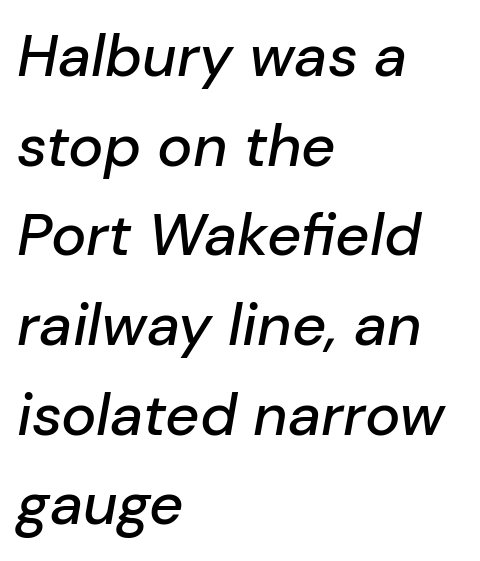
{"italic": "yes", "lean": "right", "slant_degrees": 10, "width": "normal", "stroke_contrast": "low", "x_height": "medium", "monospaced": "no", "underline": "no", "align": "left", "line_spacing": "normal", "line_spacing_ratio": 1.52, "letter_spacing": "normal", "letter_spacing_em": 0.0, "glyph_px": 59}
